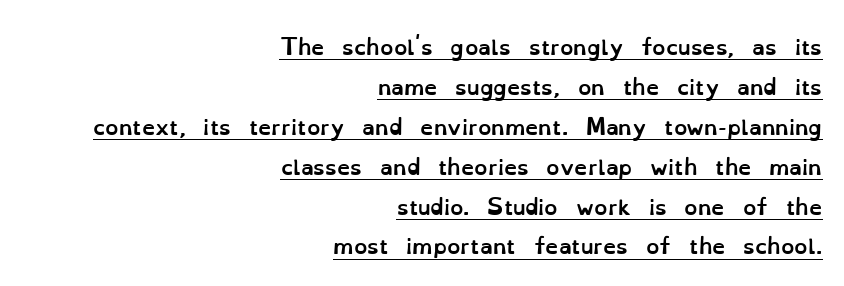
The image shows 21 px bold type, upright; set right-aligned, loose line spacing (1.9x), normal letter spacing, underlined.
